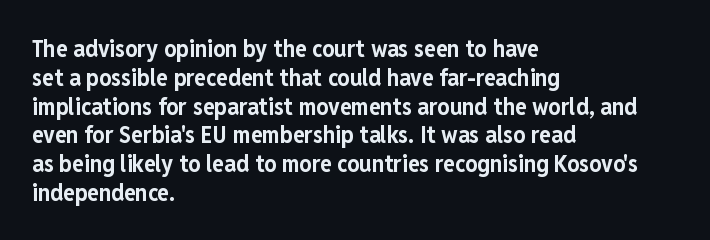
The image shows 24 px bold type, upright; set left-aligned, line spacing 1.2x, normal letter spacing, not underlined.
